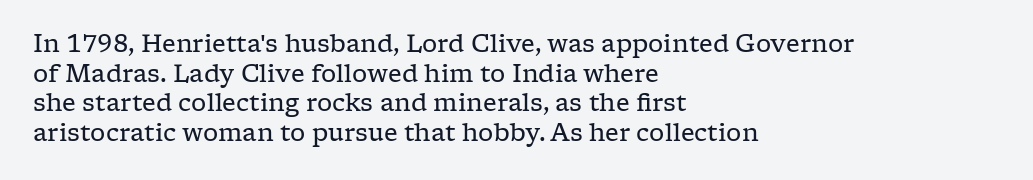
Words appear dense and cohesive because spacing is normal. Stem width sits at or under what a default text font uses. Honestly, there is no underline to notice here at all. The lettering stays uniformly vertical, giving the passage a roman look.
